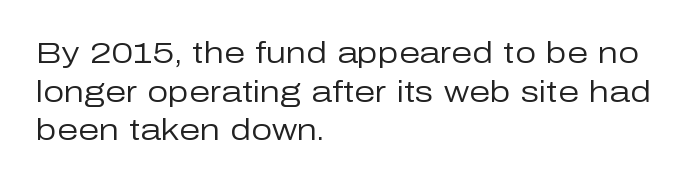
Classification — sans serif. The line texture is even and compact thanks to regular tracking. No italicization has been applied; the sample stays upright. Has an underline been added? It has not.
